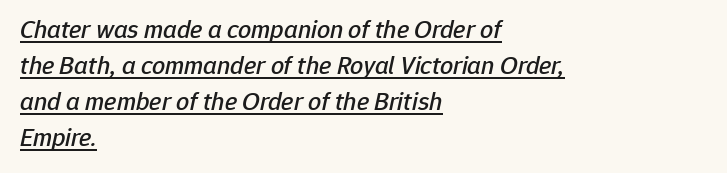
The image shows 26 px text type, italic (leaning right); set left-aligned, normal line spacing (1.39x), normal letter spacing, underlined.
